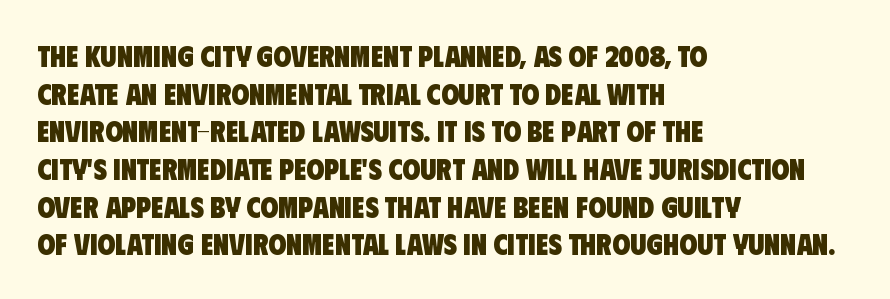
The image shows 29 px heavy, condensed sans-serif type; set left-aligned, normal line spacing (1.3x), normal letter spacing, not underlined; low stroke contrast and a large x-height.
